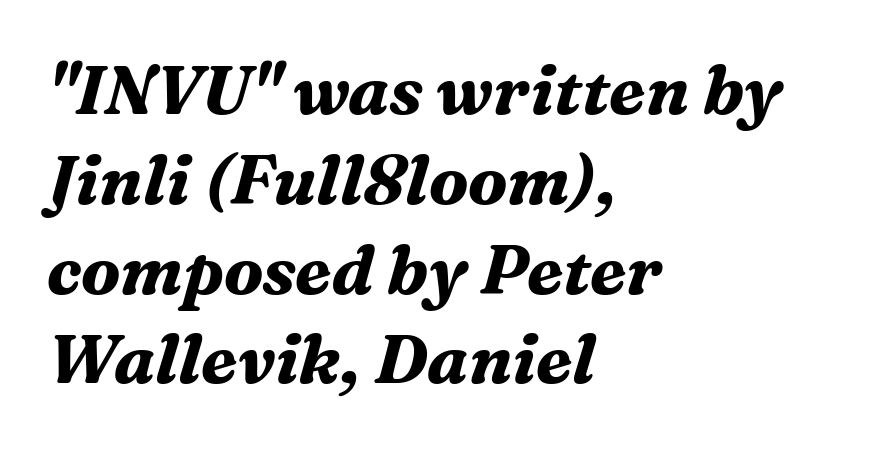
The image shows 68 px bold serif type, italic (leaning right); set left-aligned, normal line spacing (1.32x), normal letter spacing, not underlined; medium stroke contrast and a medium x-height.
